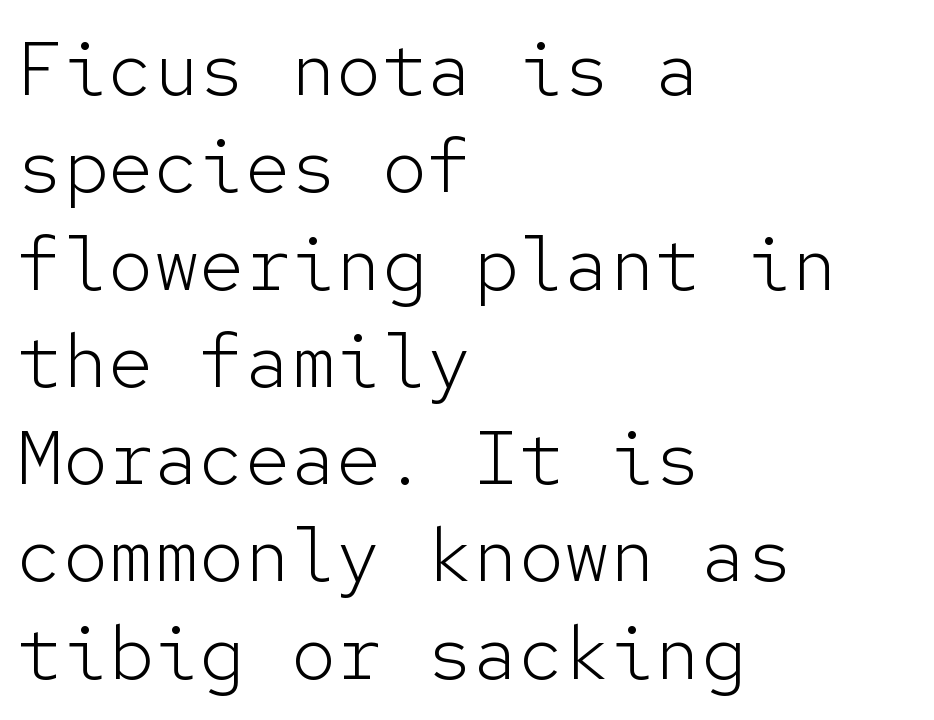
Q: Is the text bold? A: No.
Q: Is the text italic (slanted)? A: No, it is upright.
Q: Is the typeface a serif or a sans-serif typeface? A: Sans-serif.
Q: Is the text underlined? A: No.
Q: How is the paragraph aligned? A: Left-aligned.
Q: Is the spacing between letters normal or unusually wide? A: Normal.
Q: Is the spacing between lines tight, normal or loose? A: Normal.
Q: Width (condensed, normal, or wide)? A: Normal.
Q: Stroke contrast? A: Low.
Q: x-height? A: Medium.
Q: Monospaced? A: Yes.
